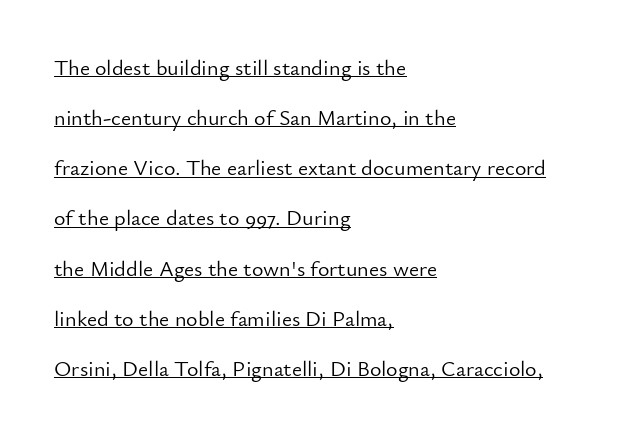
{"italic": "no", "bold": "no", "underline": "yes", "align": "left", "line_spacing": "loose", "line_spacing_ratio": 2.28, "letter_spacing": "normal", "letter_spacing_em": 0.0, "glyph_px": 22}
